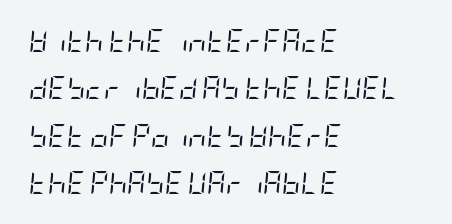
Check the space under the baseline: it is left empty. Alignment: flush left. Is the type slanted? Yes — the strokes lean at a clear angle. No extra tracking has been applied to these lines.
